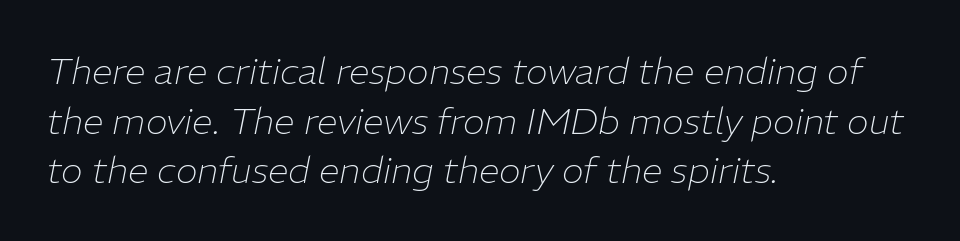
{"italic": "yes", "lean": "right", "slant_degrees": 11, "bold": "no", "weight": "thin", "width": "normal", "stroke_contrast": "low", "x_height": "medium", "monospaced": "no", "underline": "no", "align": "left", "line_spacing": "normal", "line_spacing_ratio": 1.34, "letter_spacing": "normal", "letter_spacing_em": 0.0, "glyph_px": 37}
